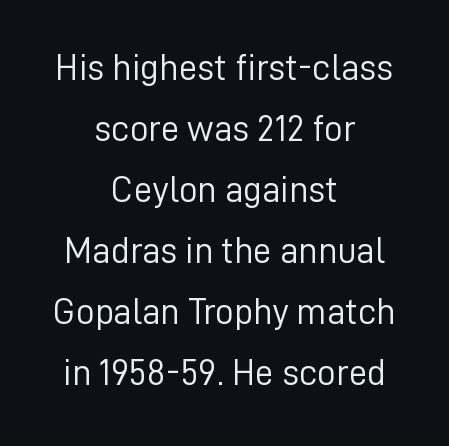
{"serif": "no", "italic": "no", "bold": "no", "weight": "light", "width": "normal", "stroke_contrast": "low", "x_height": "medium", "monospaced": "no", "underline": "no", "align": "center", "line_spacing": "normal", "line_spacing_ratio": 1.65, "letter_spacing": "normal", "letter_spacing_em": 0.0, "glyph_px": 37}
